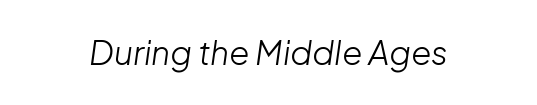
Q: Is the text bold? A: No.
Q: Is the text italic (slanted)? A: Yes, it leans right by about 8 degrees.
Q: Is the text underlined? A: No.
Q: Is the spacing between letters normal or unusually wide? A: Normal.
Q: Width (condensed, normal, or wide)? A: Normal.
Q: Stroke contrast? A: Low.
Q: x-height? A: Medium.
Q: Monospaced? A: No.
